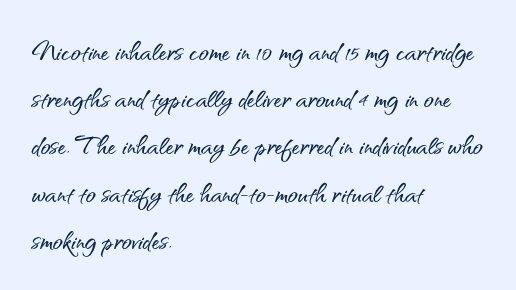
{"serif": "no", "width": "normal", "stroke_contrast": "medium", "x_height": "small", "monospaced": "no", "underline": "no", "align": "left", "line_spacing": "normal", "line_spacing_ratio": 1.43, "letter_spacing": "normal", "letter_spacing_em": 0.0, "glyph_px": 33}
